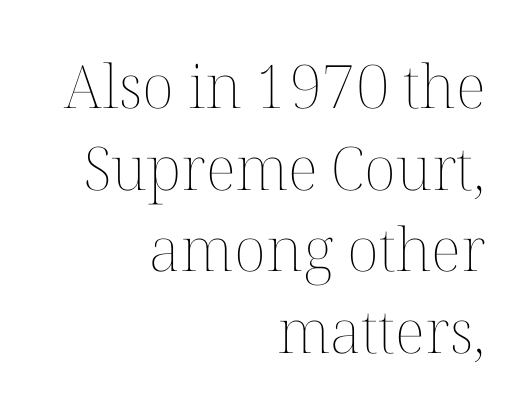
{"italic": "no", "bold": "no", "weight": "thin", "width": "normal", "stroke_contrast": "medium", "x_height": "medium", "monospaced": "no", "underline": "no", "align": "right", "line_spacing": "normal", "line_spacing_ratio": 1.36, "letter_spacing": "normal", "letter_spacing_em": 0.0, "glyph_px": 60}
